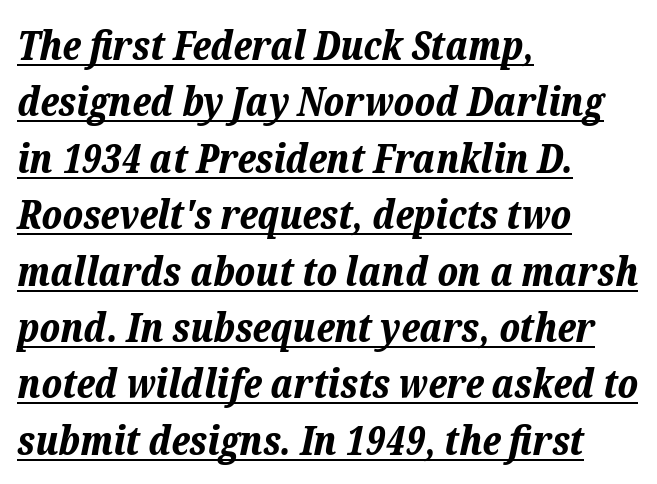
The image shows 40 px bold type, italic (leaning right); set left-aligned, normal line spacing (1.41x), normal letter spacing, underlined; low stroke contrast and a medium x-height.
